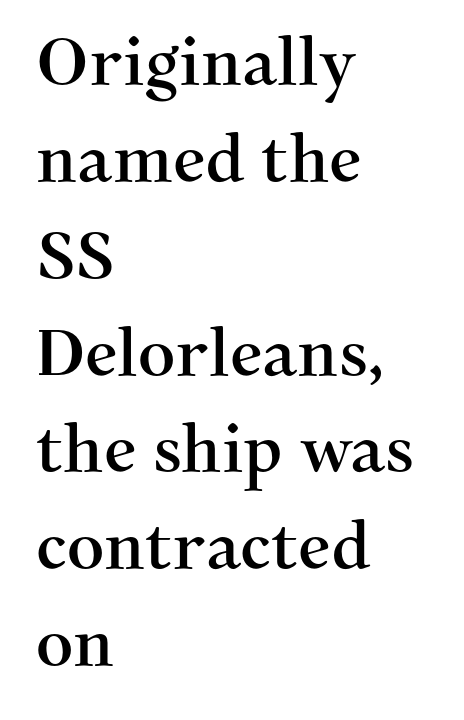
The image shows 65 px serif type, upright; set left-aligned, normal line spacing (1.49x), normal letter spacing, not underlined; medium stroke contrast and a medium x-height.
